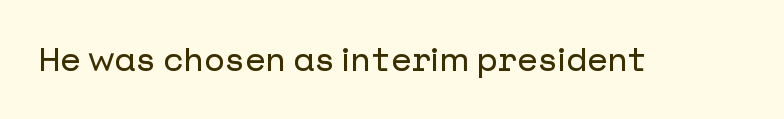
{"serif": "no", "italic": "no", "width": "normal", "stroke_contrast": "low", "x_height": "medium", "underline": "no", "letter_spacing": "normal", "letter_spacing_em": 0.0, "glyph_px": 33}
